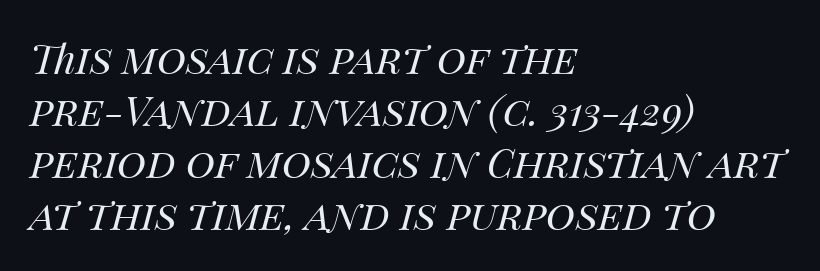
{"italic": "yes", "lean": "right", "slant_degrees": 14, "bold": "no", "weight": "regular", "width": "normal", "stroke_contrast": "medium", "x_height": "large", "monospaced": "no", "underline": "no", "align": "left", "line_spacing": "normal", "line_spacing_ratio": 1.3, "letter_spacing": "normal", "letter_spacing_em": 0.0, "glyph_px": 40}
